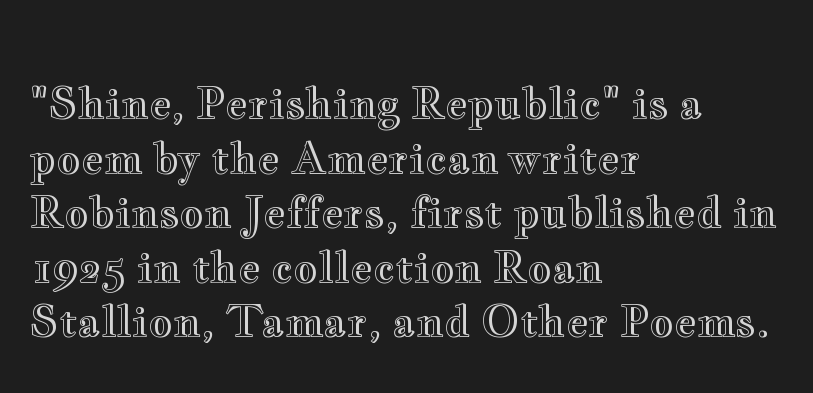
Q: Is the text italic (slanted)? A: No, it is upright.
Q: Is the text underlined? A: No.
Q: How is the paragraph aligned? A: Left-aligned.
Q: Is the spacing between letters normal or unusually wide? A: Normal.
Q: Is the spacing between lines tight, normal or loose? A: Normal.
Q: Width (condensed, normal, or wide)? A: Wide.
Q: x-height? A: Small.
Q: Monospaced? A: No.
